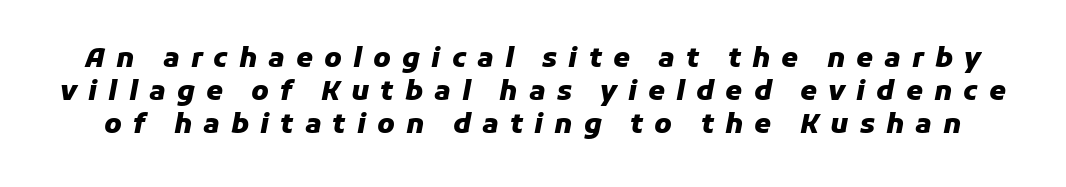
Notice how the stems are inclined rather than vertical — that's the hallmark of italics. Inter-character spacing is expanded well beyond the font's built-in metrics. Beneath every word, the page is bare. Compared with an ordinary text face, these strokes are far heavier — a full bold.
